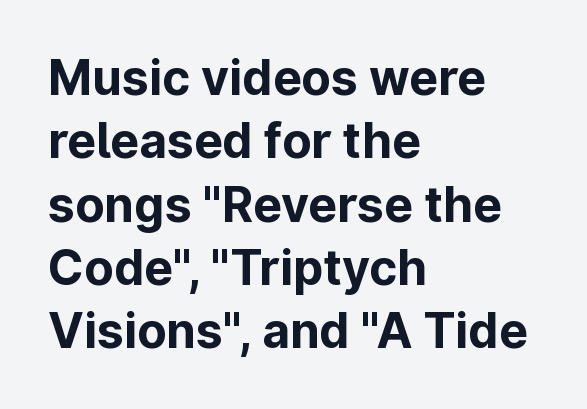
A dark, heavy texture on the line: the type is bold. Compared with typical body copy, the letter spacing here is the same. Examine the stroke ends and you'll find no serifs. Left-aligned paragraph, ragged on the right.
